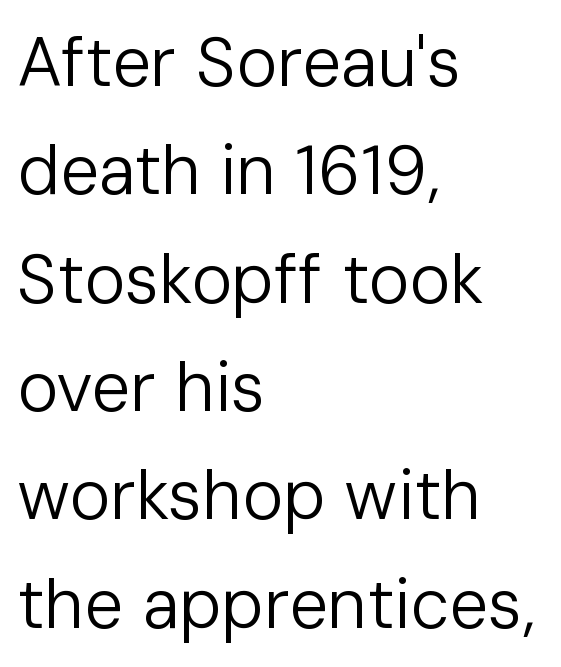
The foot of each line stays bare and open. Summary of vertical rhythm: regular, with standard interline spacing. The specimen reads as upright at a glance. One-word summary of the alignment: left.
